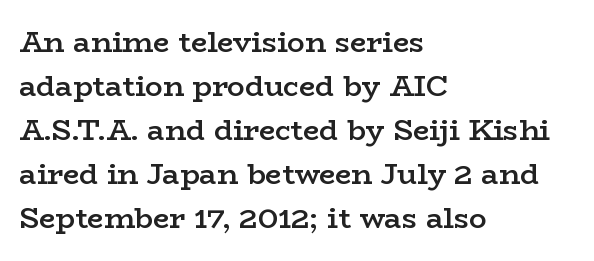
The image shows 29 px semibold, wide serif type, upright; set left-aligned, normal line spacing (1.52x), normal letter spacing, not underlined; low stroke contrast and a medium x-height.
